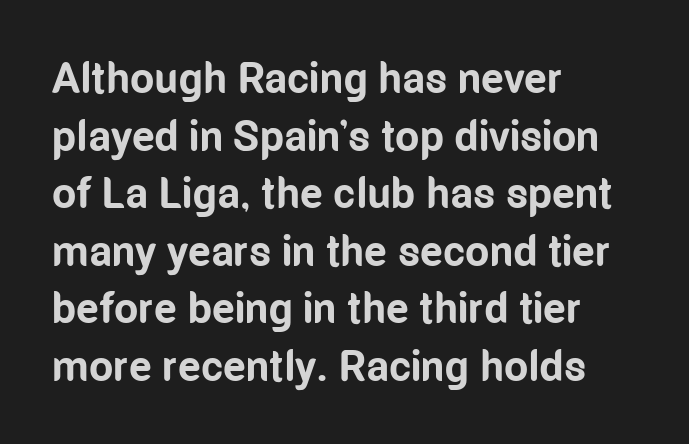
{"serif": "no", "italic": "no", "bold": "yes", "weight": "bold", "width": "condensed", "stroke_contrast": "low", "x_height": "medium", "monospaced": "no", "underline": "no", "align": "left", "line_spacing": "normal", "line_spacing_ratio": 1.34, "letter_spacing": "normal", "letter_spacing_em": 0.0, "glyph_px": 43}
